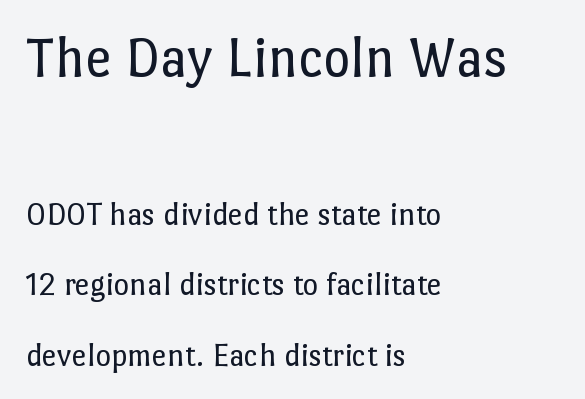
Unbolded letterforms with no extra heft. Compared with typical body copy, the letter spacing here is the same. The paragraph shown leans on its left margin. This block would shrink considerably if given ordinary leading; it's expanded now. Italic: no, the glyphs are upright roman.
